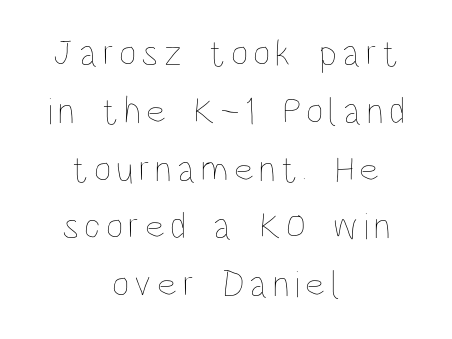
Q: Is the text bold? A: No.
Q: Is the text italic (slanted)? A: No, it is upright.
Q: Is the text underlined? A: No.
Q: How is the paragraph aligned? A: Centered.
Q: Is the spacing between lines tight, normal or loose? A: Normal.
Q: Width (condensed, normal, or wide)? A: Condensed.
Q: Stroke contrast? A: Low.
Q: x-height? A: Large.
Q: Monospaced? A: No.
